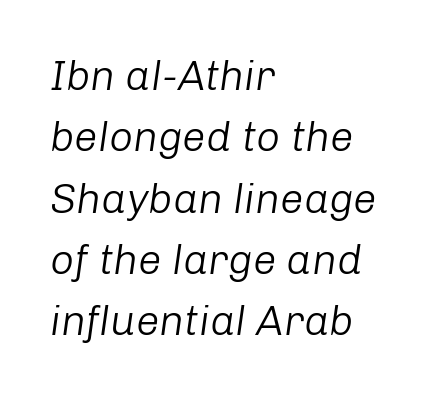
Q: Is the text bold? A: No.
Q: Is the text italic (slanted)? A: Yes, it leans right by about 8 degrees.
Q: Is the text underlined? A: No.
Q: How is the paragraph aligned? A: Left-aligned.
Q: Is the spacing between letters normal or unusually wide? A: Normal.
Q: Is the spacing between lines tight, normal or loose? A: Normal.
Q: Width (condensed, normal, or wide)? A: Normal.
Q: Stroke contrast? A: Low.
Q: x-height? A: Medium.
Q: Monospaced? A: No.
